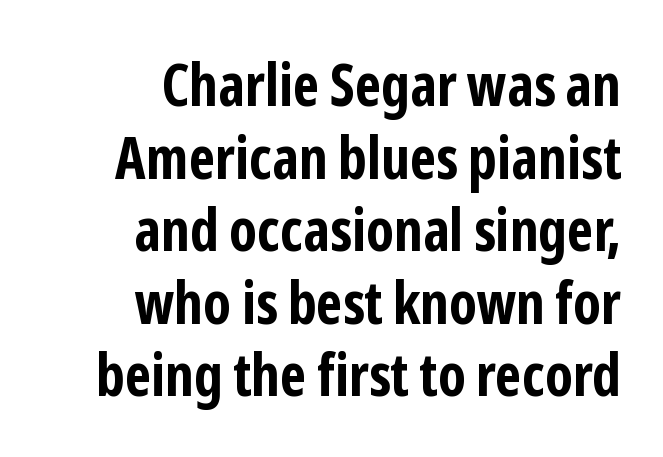
The ragged edge is on the left, which tells us the setting is flush right. The designer went with a sans here, leaving each stem footless. The rendering uses natural spacing where letterforms have individual widths. This sample uses an upright cut, with every glyph sitting square on the baseline.
